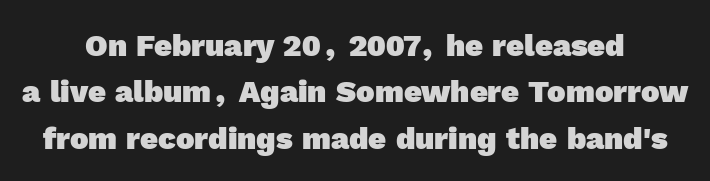
The image shows 31 px heavy sans-serif type; set normal line spacing (1.5x), normal letter spacing, not underlined; a medium x-height.
